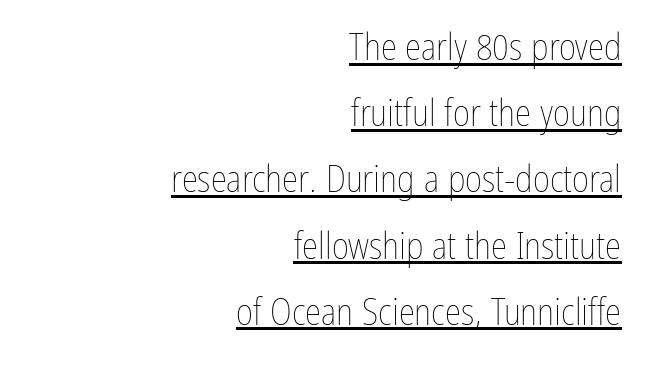
Q: Is the text bold? A: No.
Q: Is the text italic (slanted)? A: No, it is upright.
Q: Is the text underlined? A: Yes.
Q: How is the paragraph aligned? A: Right-aligned.
Q: Is the spacing between letters normal or unusually wide? A: Normal.
Q: Width (condensed, normal, or wide)? A: Condensed.
Q: Stroke contrast? A: Low.
Q: x-height? A: Medium.
Q: Monospaced? A: No.
